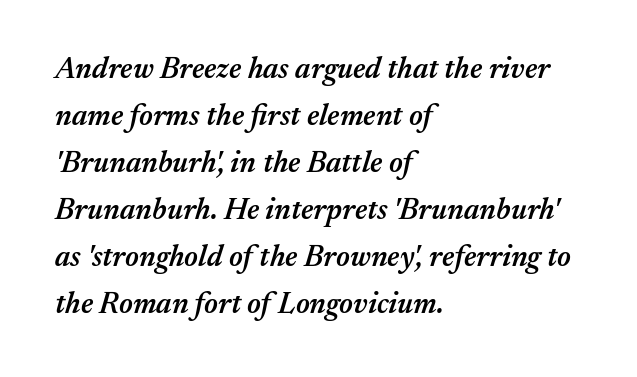
The image shows 30 px semibold type, italic (leaning right); set left-aligned, normal line spacing (1.57x), normal letter spacing, not underlined; medium stroke contrast and a medium x-height.
